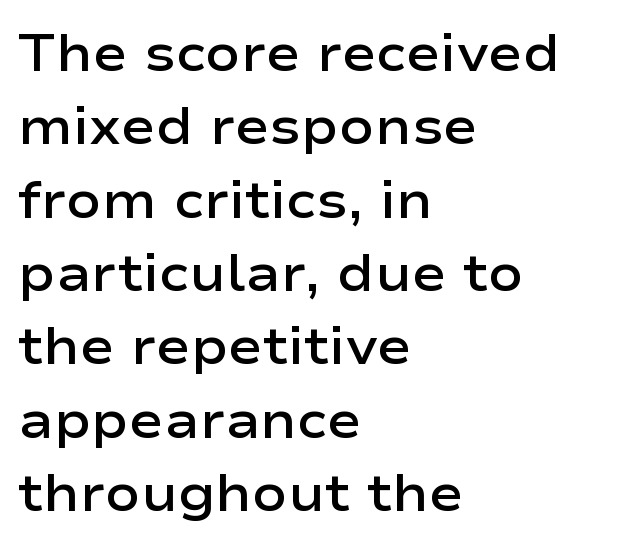
Q: Is the text bold? A: Semi-bold.
Q: Is the text italic (slanted)? A: No, it is upright.
Q: Is the typeface a serif or a sans-serif typeface? A: Sans-serif.
Q: Is the text underlined? A: No.
Q: How is the paragraph aligned? A: Left-aligned.
Q: Is the spacing between letters normal or unusually wide? A: Normal.
Q: Is the spacing between lines tight, normal or loose? A: Normal.
Q: Width (condensed, normal, or wide)? A: Wide.
Q: Stroke contrast? A: Low.
Q: x-height? A: Medium.
Q: Monospaced? A: No.
